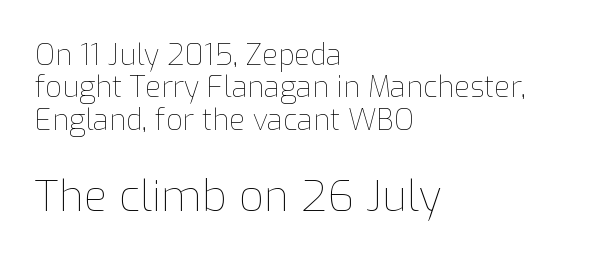
Notice how the passage keeps a crisp vertical edge on the left only. This block would grow much taller if given ordinary leading; it's compressed now. The passage shown is not bold in any degree. The passage shown is typed in a proportional face where columns would drift.
